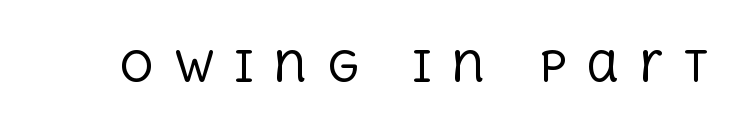
{"serif": "yes", "italic": "no", "bold": "no", "weight": "regular", "width": "normal", "x_height": "large", "monospaced": "no", "underline": "no", "letter_spacing": "wide", "letter_spacing_em": 0.47, "glyph_px": 42}
